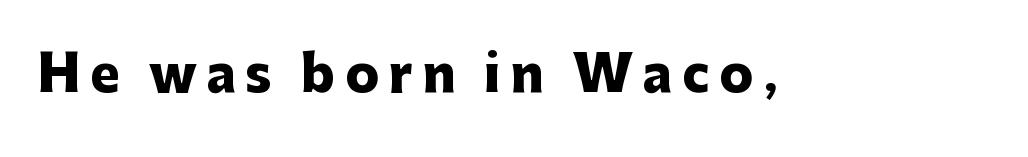
The image shows 50 px heavy sans-serif type, upright; set not underlined; low stroke contrast and a medium x-height.
